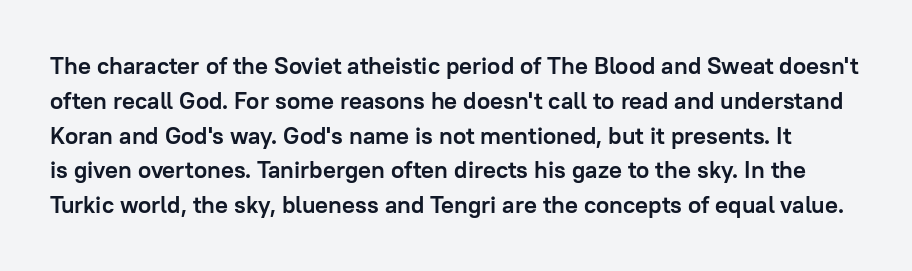
The block of text has a typical density, with ordinary space between rows. Quick note: not italic, upright. Strokes here are thick enough to call this a true bold. In terms of letterspacing, this is plain default setting. Plain, unruled lines of type.
